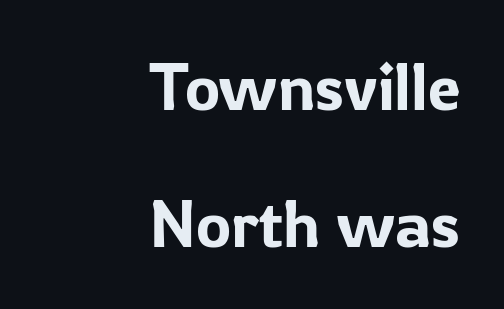
Line endings align vertically; line beginnings do not. The strip under each line holds only bare page. Is this a fixed-width face? No — the glyphs have proportional, varying widths. Nope, no serifs anywhere on these letters.
